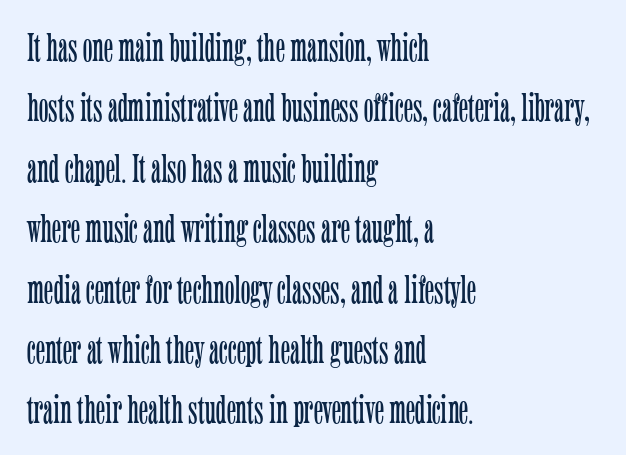
Rendered with straight, roman letterforms. These lines sit exactly where default settings would place them. Spacing verdict: proportional, widths tailored to each character. The strokes are not fattened; the text isn't bold. Classification — serif.
